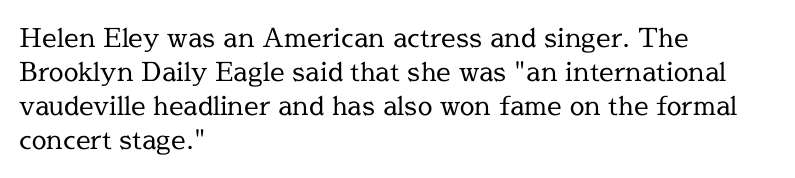
The image shows 26 px text type, upright; set left-aligned, normal line spacing (1.31x), normal letter spacing, not underlined.
